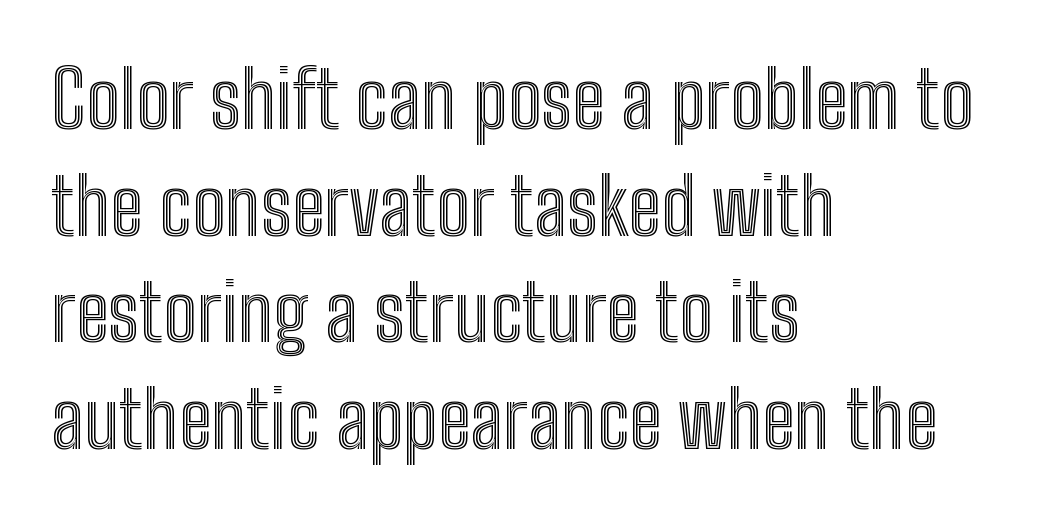
Q: Is the text italic (slanted)? A: No, it is upright.
Q: Is the text underlined? A: No.
Q: How is the paragraph aligned? A: Left-aligned.
Q: Is the spacing between letters normal or unusually wide? A: Normal.
Q: Is the spacing between lines tight, normal or loose? A: Normal.
Q: Width (condensed, normal, or wide)? A: Condensed.
Q: x-height? A: Medium.
Q: Monospaced? A: No.
